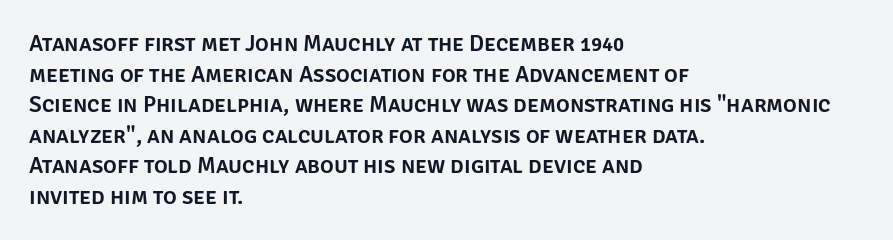
Q: Is the text italic (slanted)? A: No, it is upright.
Q: Is the text underlined? A: No.
Q: How is the paragraph aligned? A: Left-aligned.
Q: Is the spacing between letters normal or unusually wide? A: Normal.
Q: Is the spacing between lines tight, normal or loose? A: Normal.
